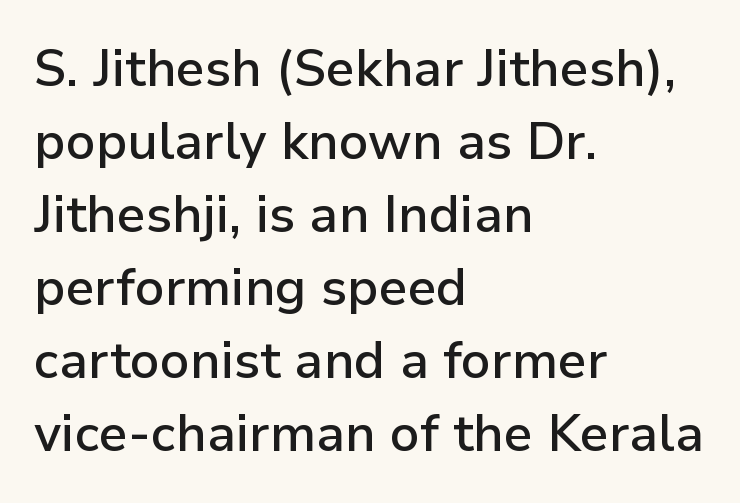
Q: Is the text bold? A: Semi-bold.
Q: Is the text italic (slanted)? A: No, it is upright.
Q: Is the typeface a serif or a sans-serif typeface? A: Sans-serif.
Q: Is the text underlined? A: No.
Q: How is the paragraph aligned? A: Left-aligned.
Q: Is the spacing between letters normal or unusually wide? A: Normal.
Q: Is the spacing between lines tight, normal or loose? A: Normal.
Q: Width (condensed, normal, or wide)? A: Normal.
Q: Stroke contrast? A: Low.
Q: x-height? A: Medium.
Q: Monospaced? A: No.
